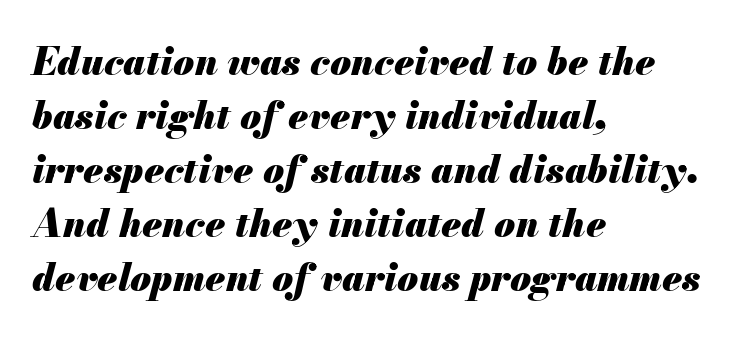
If you drew a ruler down the left edge, every line would touch it. These words are printed bold, with thick strokes throughout. The passage shown is not underscored anywhere. An italicized treatment has been applied to the whole sample. This rendering leaves character spacing at its baseline value. Spacing verdict: proportional, widths tailored to each character.
